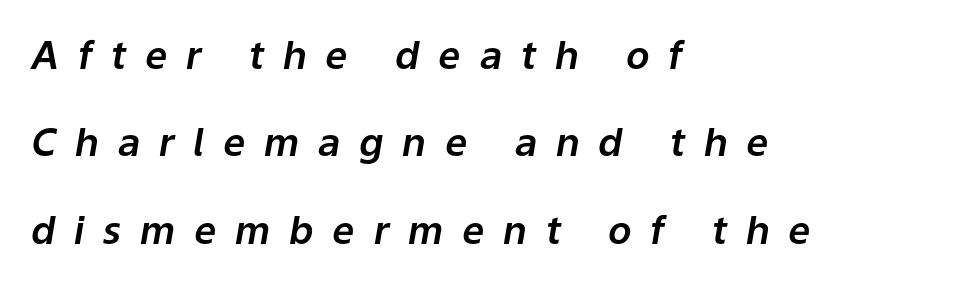
{"italic": "yes", "lean": "right", "slant_degrees": 9, "width": "normal", "stroke_contrast": "low", "x_height": "medium", "monospaced": "no", "underline": "no", "align": "left", "line_spacing": "loose", "line_spacing_ratio": 2.24, "letter_spacing": "wide", "letter_spacing_em": 0.48, "glyph_px": 39}
